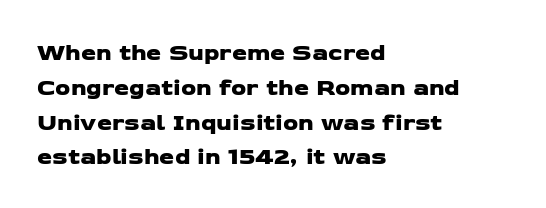
Line starts are locked; line ends wander. Does the leading feel generous? No, just average. Only glyphs here, with clear space below each row. This rendering leaves character spacing at its baseline value.
